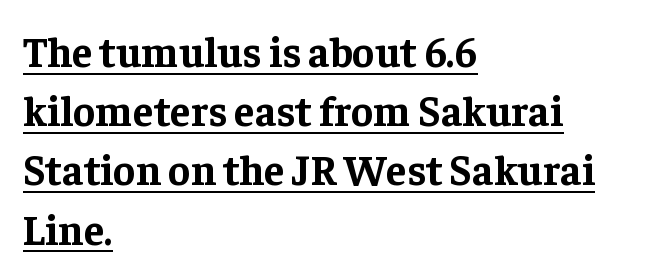
Q: Is the text bold? A: Yes.
Q: Is the text italic (slanted)? A: No, it is upright.
Q: Is the typeface a serif or a sans-serif typeface? A: Serif.
Q: Is the text underlined? A: Yes.
Q: How is the paragraph aligned? A: Left-aligned.
Q: Is the spacing between letters normal or unusually wide? A: Normal.
Q: Is the spacing between lines tight, normal or loose? A: Normal.
Q: Width (condensed, normal, or wide)? A: Normal.
Q: Stroke contrast? A: Low.
Q: x-height? A: Medium.
Q: Monospaced? A: No.
